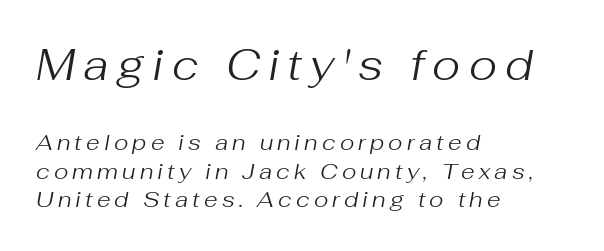
Q: Is the text bold? A: No.
Q: Is the text italic (slanted)? A: Yes, it leans right by about 10 degrees.
Q: Is the text underlined? A: No.
Q: How is the paragraph aligned? A: Left-aligned.
Q: Is the spacing between lines tight, normal or loose? A: Normal.
Q: Which block of text is set in a larger size, the first (top) or the second (bottom)? A: The first (top) one.
Q: Width (condensed, normal, or wide)? A: Normal.
Q: Stroke contrast? A: Medium.
Q: x-height? A: Medium.
Q: Monospaced? A: No.
